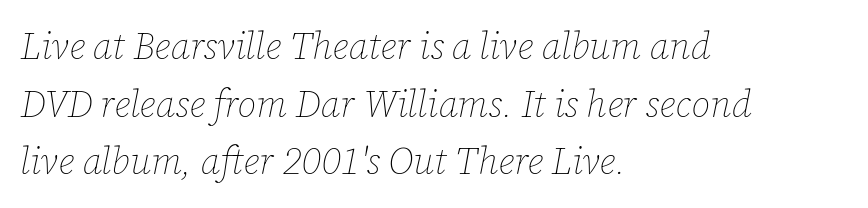
Q: Is the text bold? A: No.
Q: Is the text italic (slanted)? A: Yes, it leans right by about 12 degrees.
Q: Is the text underlined? A: No.
Q: How is the paragraph aligned? A: Left-aligned.
Q: Is the spacing between letters normal or unusually wide? A: Normal.
Q: Is the spacing between lines tight, normal or loose? A: Normal.
Q: Width (condensed, normal, or wide)? A: Normal.
Q: Stroke contrast? A: Low.
Q: x-height? A: Medium.
Q: Monospaced? A: No.
